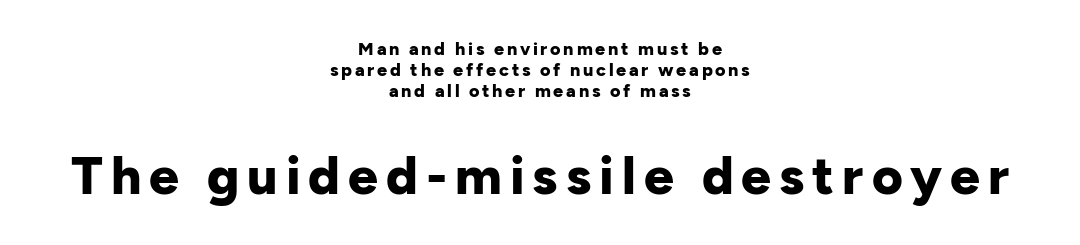
Which of the two is more prominent by size? The second, at the bottom. Italic: no, the glyphs are upright roman. The letters are bold, with thick, heavy strokes. You could not count columns in this text — the font is proportionally spaced.
